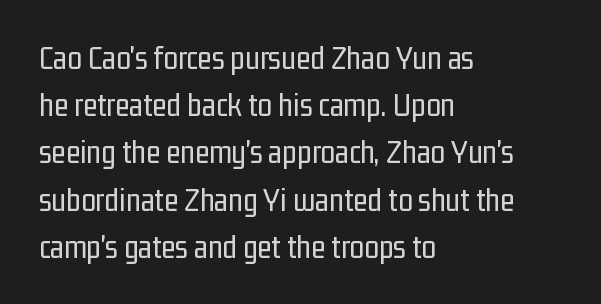
You could not count columns in this text — the font is proportionally spaced. A clean baseline with only descenders dipping below it. Typographically, this falls in the sans-serif category. Successive baselines arrive at the customary interval. The type sits square on the baseline with zero lean. Inter-character spacing is left at the font's built-in metrics.
